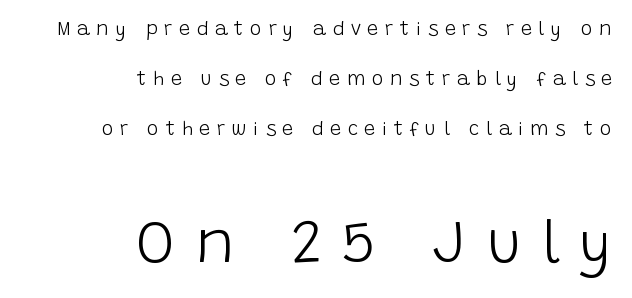
{"serif": "no", "italic": "no", "bold": "no", "weight": "light", "width": "normal", "stroke_contrast": "low", "x_height": "large", "monospaced": "no", "underline": "no", "align": "right", "line_spacing": "loose", "line_spacing_ratio": 2.5, "letter_spacing": "wide", "letter_spacing_em": 0.32, "larger_block": "second", "size_ratio": 3.0, "glyph_px": 60}
